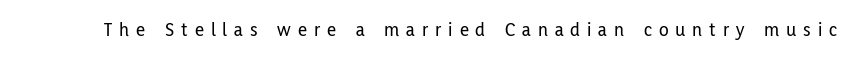
{"italic": "no", "underline": "no", "letter_spacing": "wide", "letter_spacing_em": 0.35, "glyph_px": 20}
